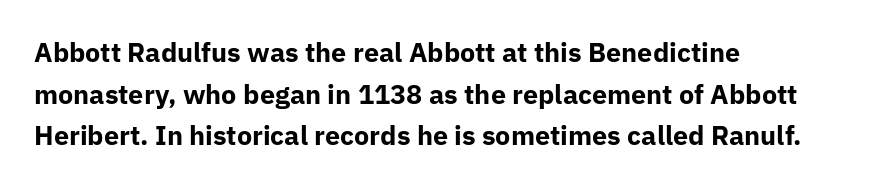
{"italic": "no", "bold": "yes", "underline": "no", "align": "left", "line_spacing": "normal", "line_spacing_ratio": 1.54, "letter_spacing": "normal", "letter_spacing_em": 0.0, "glyph_px": 27}
